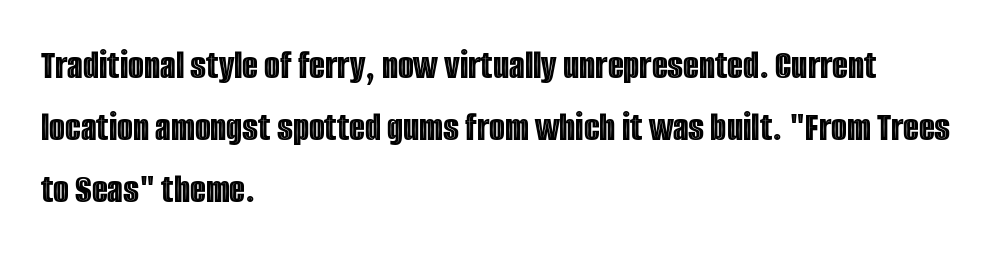
The image shows 41 px condensed type, upright; set left-aligned, normal line spacing (1.51x), normal letter spacing, not underlined; a large x-height.
